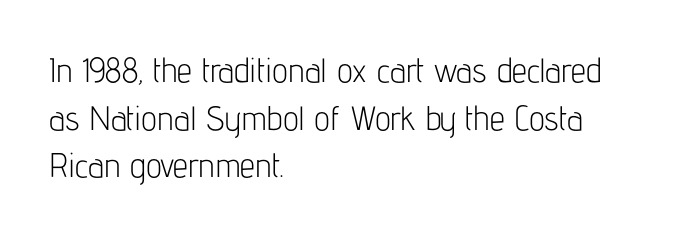
The image shows 34 px light, condensed sans-serif type, upright; set left-aligned, normal line spacing (1.4x), normal letter spacing, not underlined; low stroke contrast and a medium x-height.
